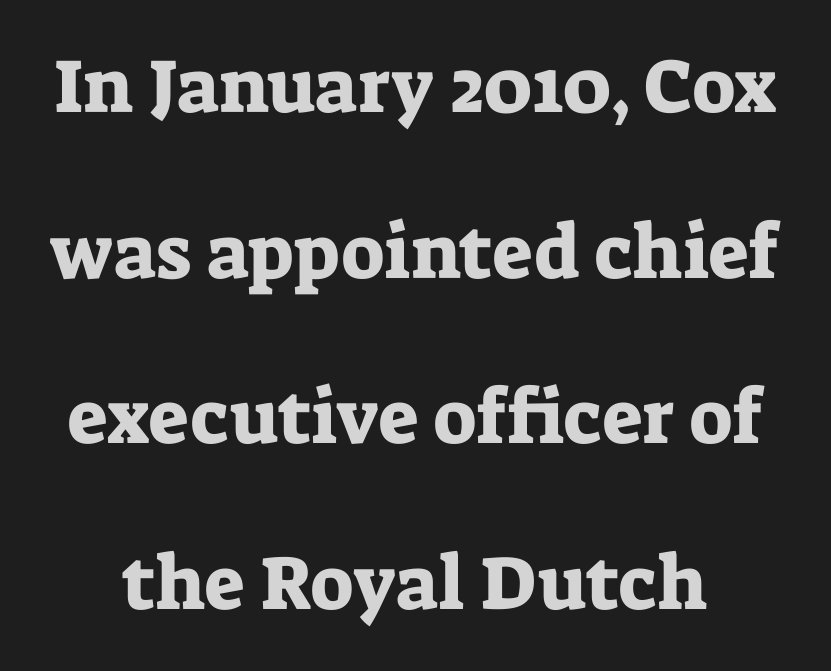
{"serif": "yes", "italic": "no", "width": "normal", "stroke_contrast": "low", "x_height": "medium", "monospaced": "no", "underline": "no", "line_spacing": "loose", "line_spacing_ratio": 2.18, "letter_spacing": "normal", "letter_spacing_em": 0.0, "glyph_px": 76}
